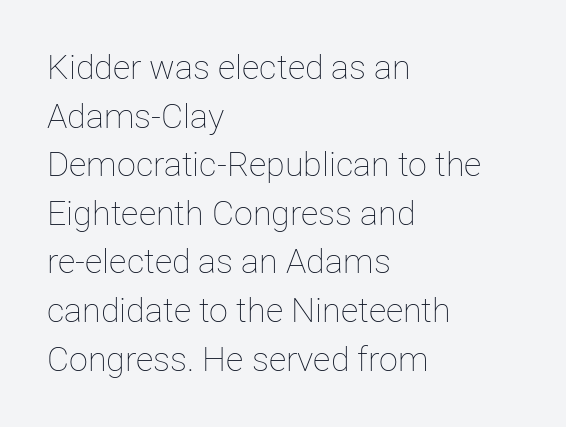
Q: Is the text bold? A: No.
Q: Is the text italic (slanted)? A: No, it is upright.
Q: Is the text underlined? A: No.
Q: How is the paragraph aligned? A: Left-aligned.
Q: Is the spacing between letters normal or unusually wide? A: Normal.
Q: Is the spacing between lines tight, normal or loose? A: Normal.
Q: Width (condensed, normal, or wide)? A: Normal.
Q: Stroke contrast? A: Low.
Q: x-height? A: Medium.
Q: Monospaced? A: No.
